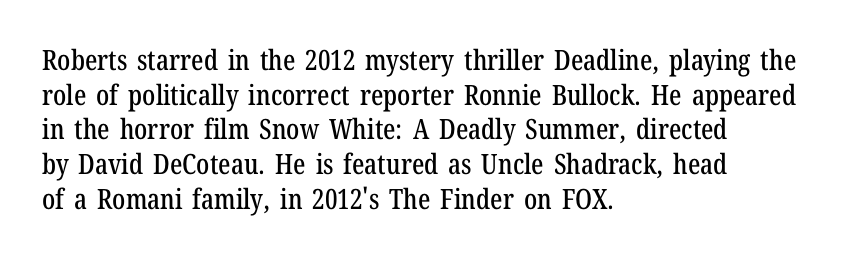
{"serif": "yes", "italic": "no", "width": "condensed", "stroke_contrast": "low", "x_height": "medium", "monospaced": "no", "underline": "no", "align": "left", "line_spacing_ratio": 1.24, "letter_spacing": "normal", "letter_spacing_em": 0.0, "glyph_px": 28}
